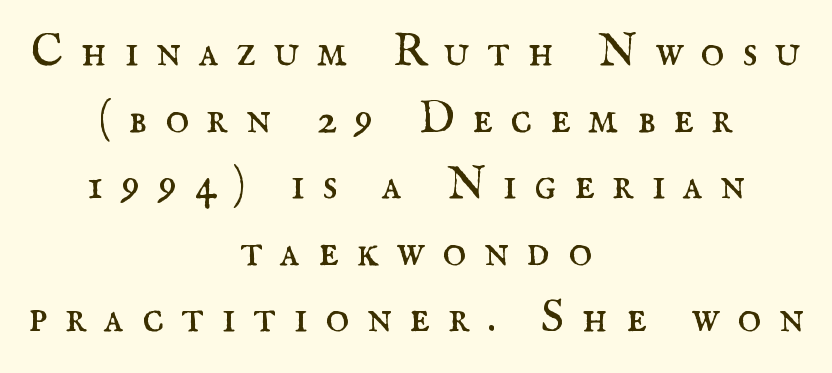
The image shows 45 px regular-weight serif type, upright; set centered, normal line spacing (1.48x), unusually wide letter spacing (+0.39 em), not underlined; medium stroke contrast and a small x-height.
